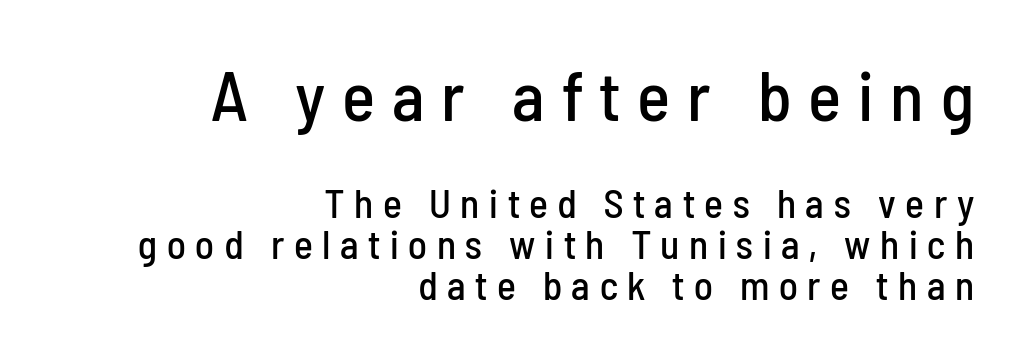
{"serif": "no", "italic": "no", "width": "condensed", "stroke_contrast": "low", "x_height": "medium", "monospaced": "no", "underline": "no", "align": "right", "line_spacing": "tight", "line_spacing_ratio": 1.02, "letter_spacing": "wide", "letter_spacing_em": 0.24, "larger_block": "first", "size_ratio": 1.75, "glyph_px": 70}
